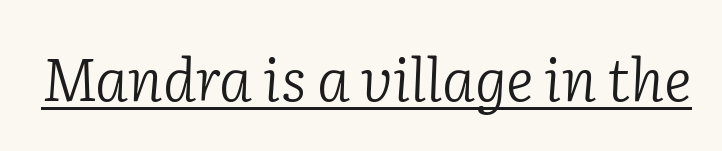
The image shows 59 px light serif type, italic (leaning right); set normal letter spacing, underlined; low stroke contrast and a medium x-height.
